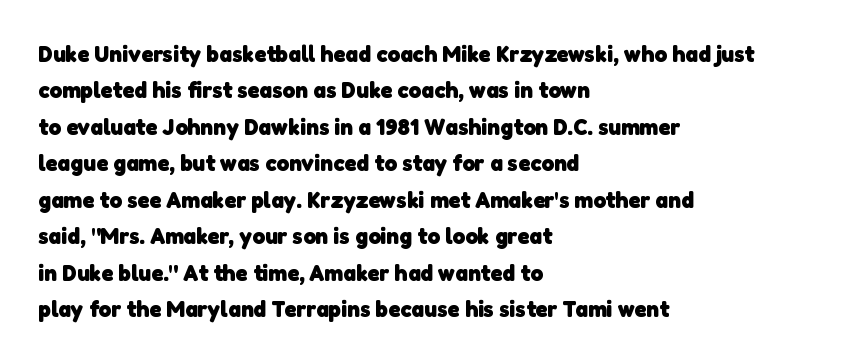
Compared with typical paragraphs, the rows here are spaced about the same. Any mark beneath the type? The region is blank. There is no visible air inserted between adjacent glyphs. Typesetter's note: full bold, strokes at maximum text heaviness. Reading down the block, your eye returns to a fixed left position each line.
